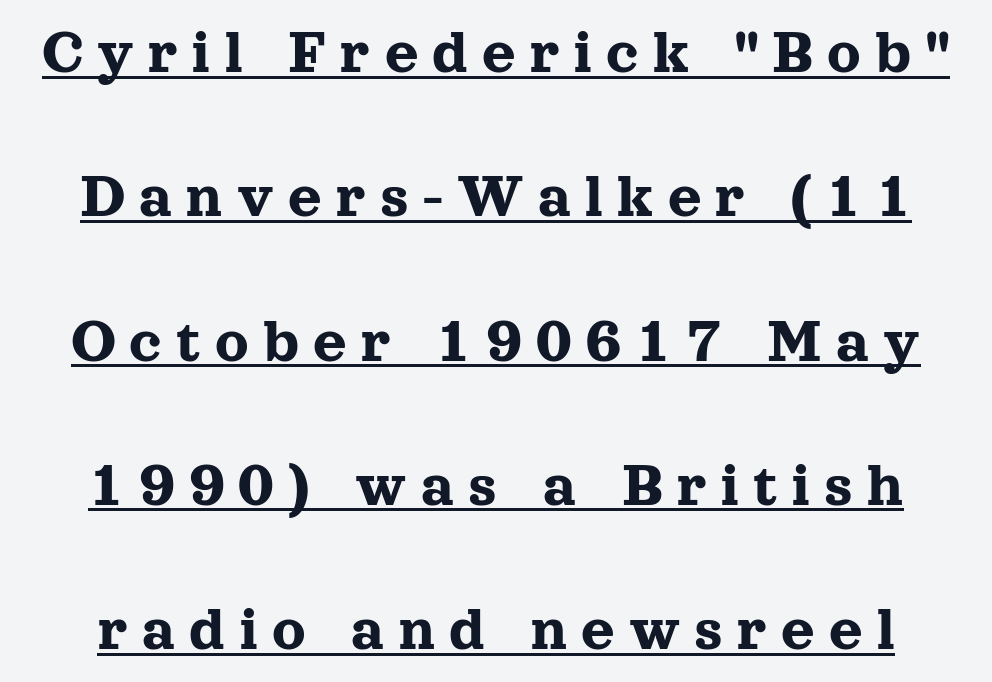
{"serif": "yes", "italic": "no", "width": "normal", "x_height": "medium", "monospaced": "no", "underline": "yes", "line_spacing": "loose", "line_spacing_ratio": 2.22, "letter_spacing": "wide", "letter_spacing_em": 0.22, "glyph_px": 65}
